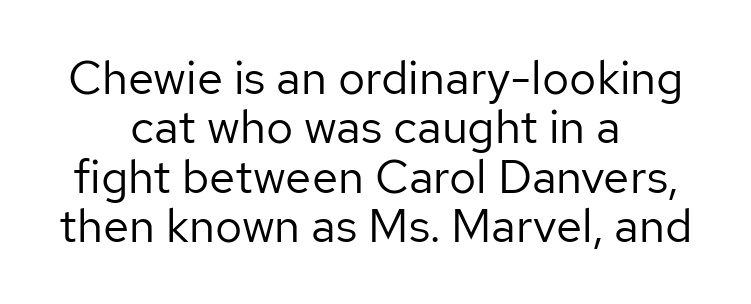
{"serif": "no", "italic": "no", "bold": "no", "weight": "regular", "width": "normal", "stroke_contrast": "low", "x_height": "medium", "monospaced": "no", "underline": "no", "align": "center", "line_spacing": "tight", "line_spacing_ratio": 1.05, "letter_spacing": "normal", "letter_spacing_em": 0.0, "glyph_px": 47}
